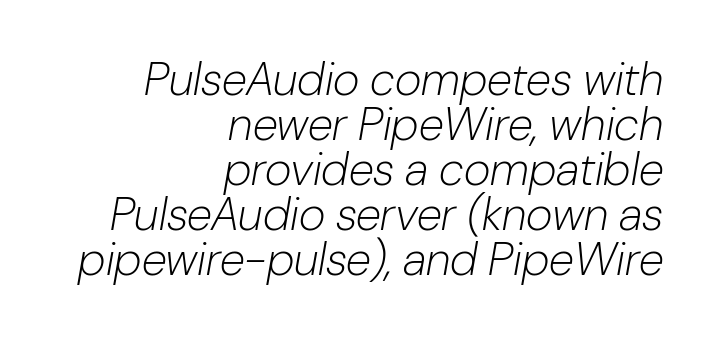
The image shows 46 px light type, italic (leaning right); set right-aligned, tight line spacing (0.98x), normal letter spacing, not underlined; low stroke contrast and a medium x-height.
